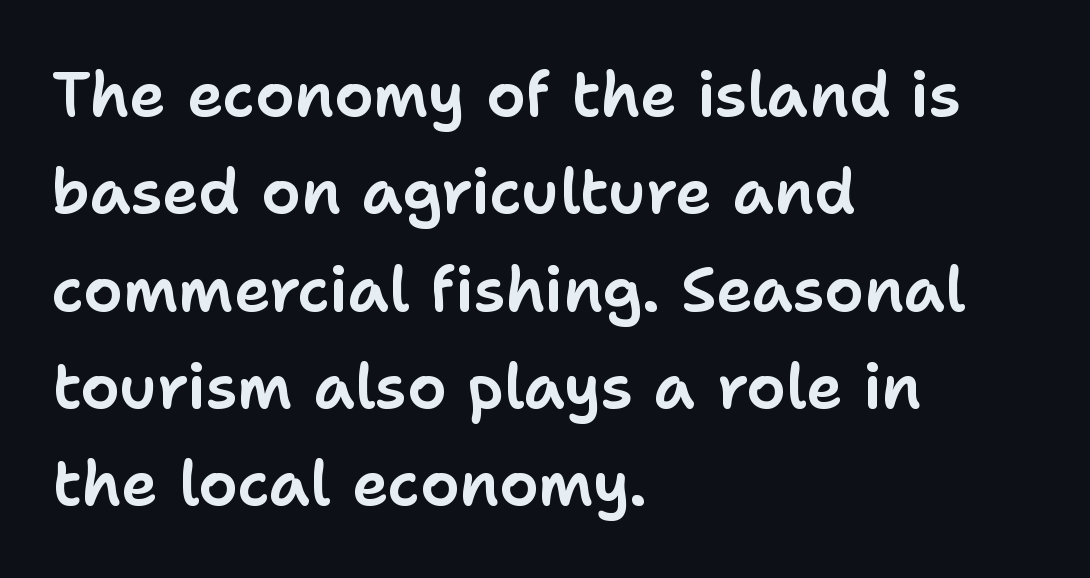
The string is rendered with underlining switched off. The rag falls on the right side of this text block. Posture: upright roman. A typesetter would label this face a sans. The designer left line spacing at the default. Spacing verdict: proportional, widths tailored to each character.
